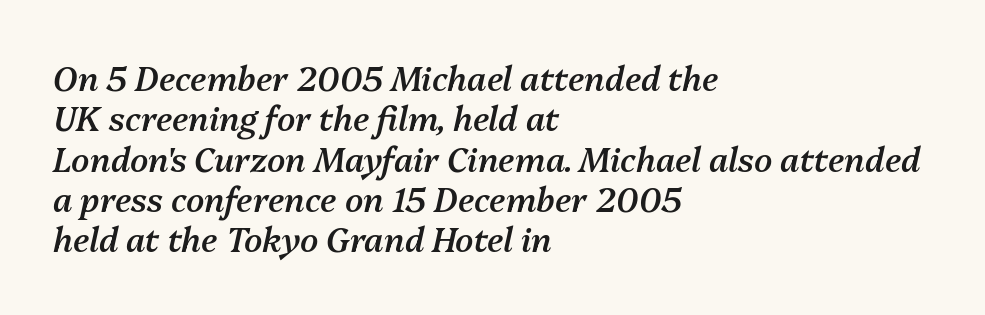
The letters advance in unequal steps, a hallmark of proportional type. The glyphs look as if they've been sheared to an angle. As a designer I'd log this as weight 600, semibold. Casual observation: everything's shoved over to the left.
